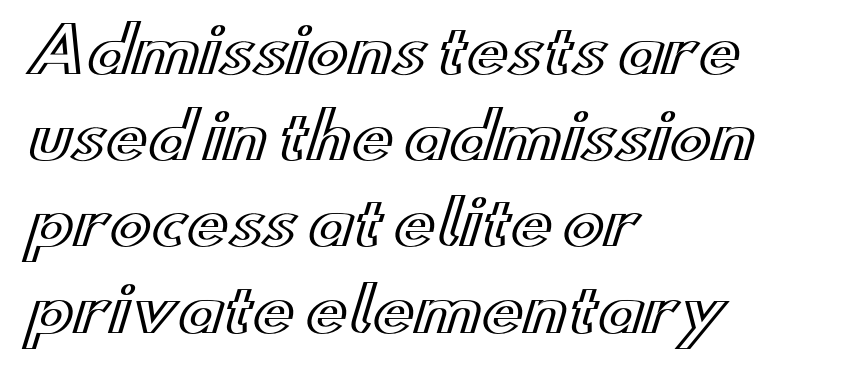
The image shows 62 px wide type; set left-aligned, normal line spacing (1.39x), normal letter spacing, not underlined; a small x-height.
